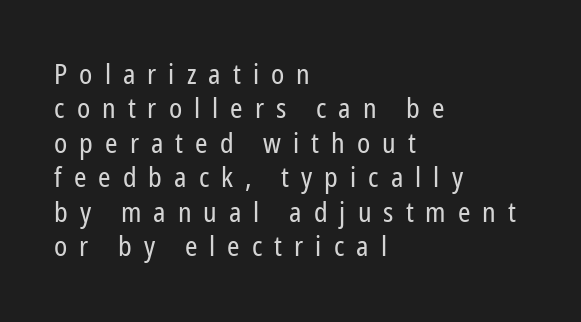
{"serif": "no", "italic": "no", "bold": "no", "weight": "regular", "width": "condensed", "stroke_contrast": "low", "x_height": "medium", "monospaced": "no", "underline": "no", "align": "left", "line_spacing_ratio": 1.23, "letter_spacing": "wide", "letter_spacing_em": 0.43, "glyph_px": 28}
